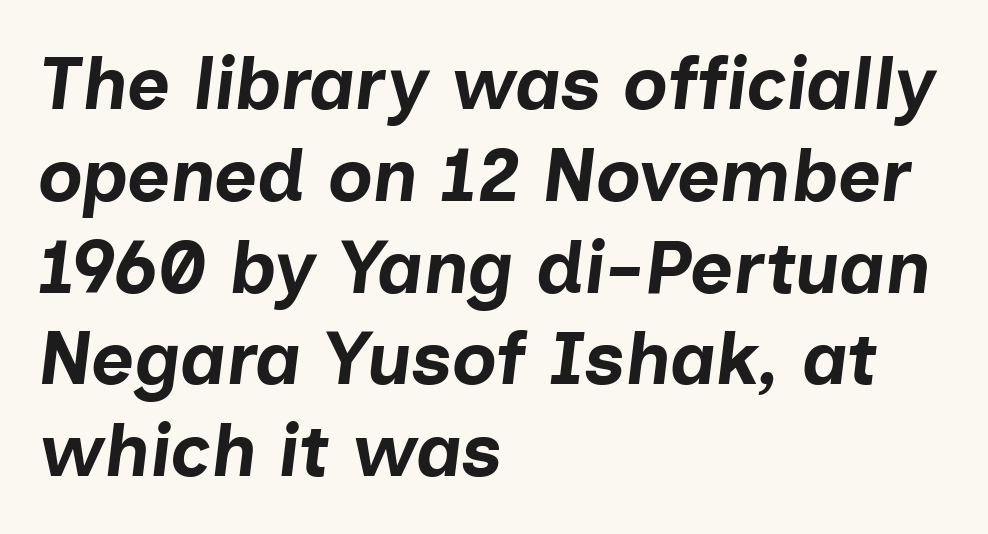
The image shows 74 px bold type, italic (leaning right); set left-aligned, line spacing 1.24x, normal letter spacing, not underlined; low stroke contrast and a medium x-height.
